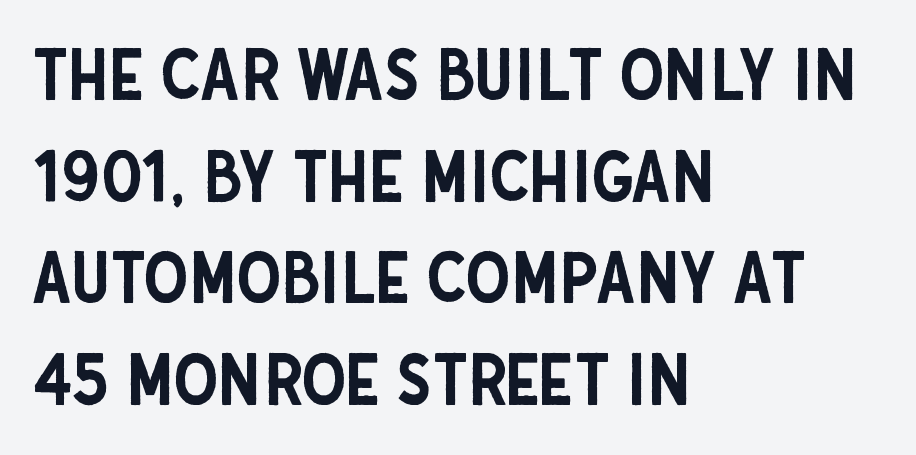
Q: Is the text italic (slanted)? A: No, it is upright.
Q: Is the typeface a serif or a sans-serif typeface? A: Sans-serif.
Q: Is the text underlined? A: No.
Q: How is the paragraph aligned? A: Left-aligned.
Q: Is the spacing between letters normal or unusually wide? A: Normal.
Q: Is the spacing between lines tight, normal or loose? A: Normal.
Q: Width (condensed, normal, or wide)? A: Condensed.
Q: Stroke contrast? A: Low.
Q: x-height? A: Large.
Q: Monospaced? A: No.
